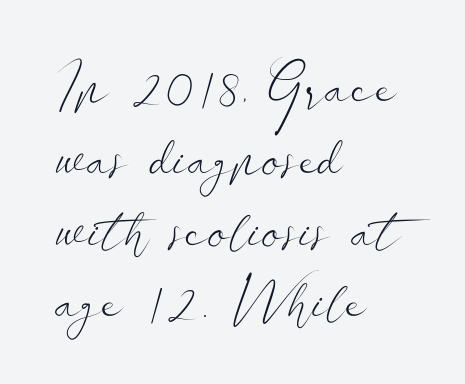
The image shows 57 px light, wide sans-serif type; set left-aligned, normal line spacing (1.26x), normal letter spacing, not underlined; low stroke contrast and a small x-height.
